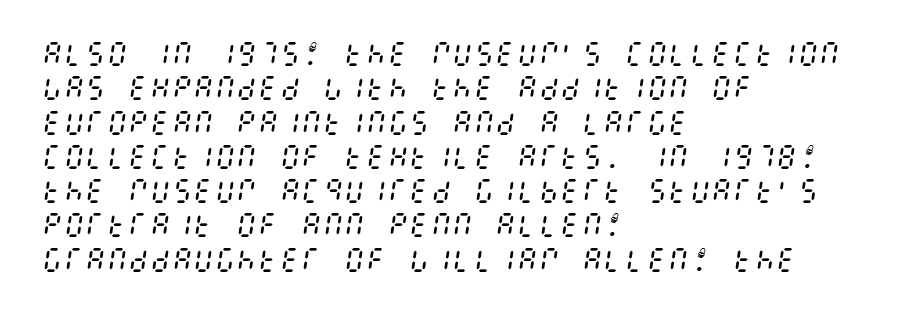
These glyphs show unthickened strokes, regular width or finer. Whoever set this chose a conventional vertical rhythm. The specimen reads as italic at a glance. The compositor pushed each line to the left boundary. This rendering leaves character spacing at its baseline value. Lines of text with bare space underneath.
